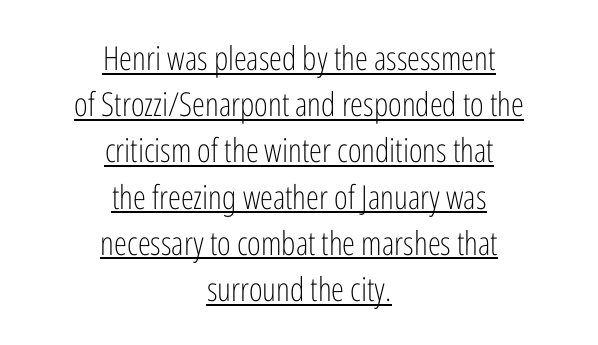
The image shows 33 px light, condensed sans-serif type, upright; set centered, normal line spacing (1.4x), normal letter spacing, underlined; low stroke contrast and a medium x-height.
